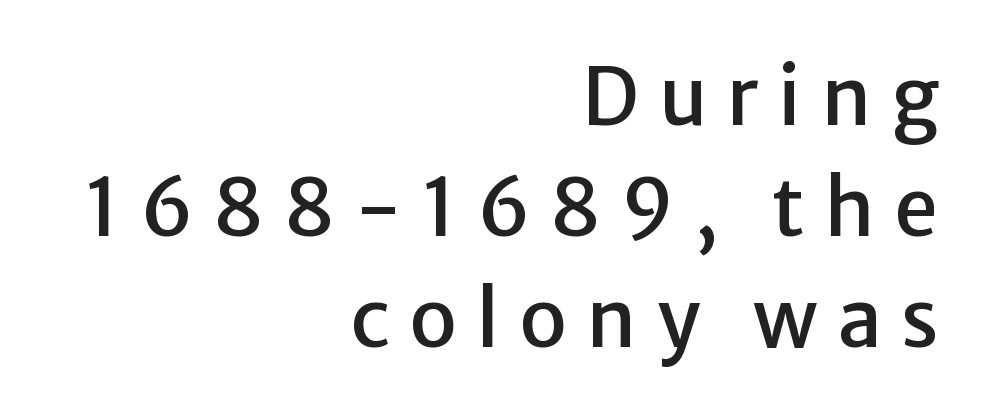
{"serif": "no", "italic": "no", "width": "normal", "stroke_contrast": "low", "x_height": "medium", "monospaced": "no", "underline": "no", "align": "right", "line_spacing": "normal", "line_spacing_ratio": 1.39, "letter_spacing": "wide", "letter_spacing_em": 0.24, "glyph_px": 80}
